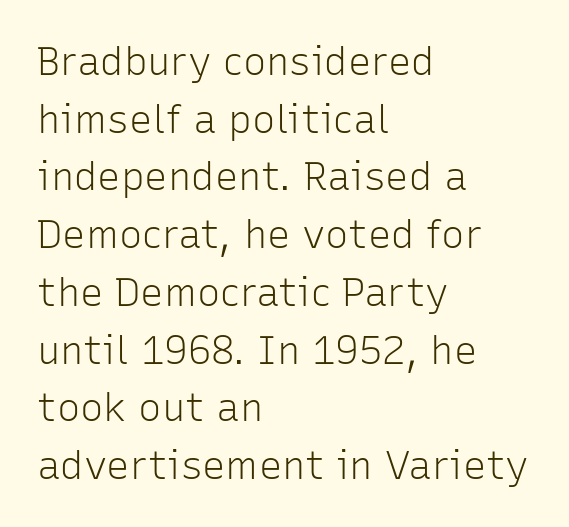
Q: Is the text bold? A: No.
Q: Is the text italic (slanted)? A: No, it is upright.
Q: Is the typeface a serif or a sans-serif typeface? A: Sans-serif.
Q: Is the text underlined? A: No.
Q: How is the paragraph aligned? A: Left-aligned.
Q: Is the spacing between letters normal or unusually wide? A: Normal.
Q: Is the spacing between lines tight, normal or loose? A: Normal.
Q: Width (condensed, normal, or wide)? A: Normal.
Q: Stroke contrast? A: Low.
Q: x-height? A: Medium.
Q: Monospaced? A: No.
